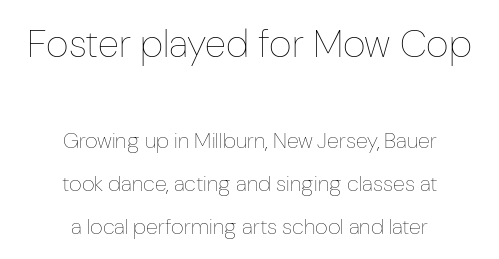
{"italic": "no", "bold": "no", "weight": "thin", "width": "condensed", "stroke_contrast": "low", "x_height": "medium", "monospaced": "no", "underline": "no", "align": "center", "line_spacing": "loose", "line_spacing_ratio": 1.96, "letter_spacing": "normal", "letter_spacing_em": 0.0, "larger_block": "first", "size_ratio": 1.77, "glyph_px": 39}
